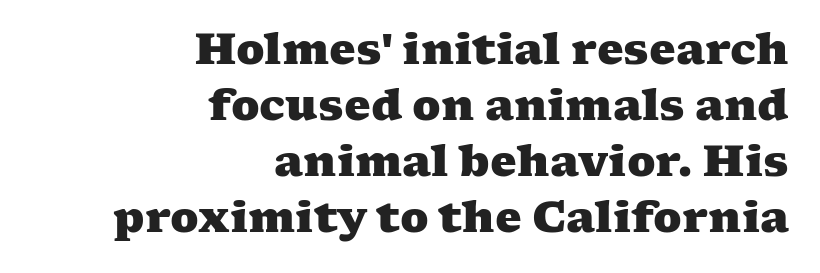
Q: Is the text bold? A: Yes.
Q: Is the typeface a serif or a sans-serif typeface? A: Serif.
Q: Is the text underlined? A: No.
Q: How is the paragraph aligned? A: Right-aligned.
Q: Is the spacing between letters normal or unusually wide? A: Normal.
Q: Is the spacing between lines tight, normal or loose? A: Normal.
Q: Width (condensed, normal, or wide)? A: Wide.
Q: Stroke contrast? A: Medium.
Q: x-height? A: Medium.
Q: Monospaced? A: No.
